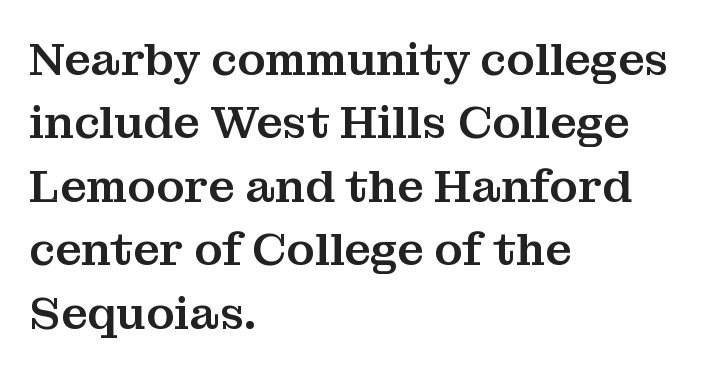
{"serif": "yes", "italic": "no", "width": "normal", "stroke_contrast": "medium", "x_height": "medium", "monospaced": "no", "underline": "no", "align": "left", "line_spacing": "normal", "line_spacing_ratio": 1.38, "letter_spacing": "normal", "letter_spacing_em": 0.0, "glyph_px": 46}
